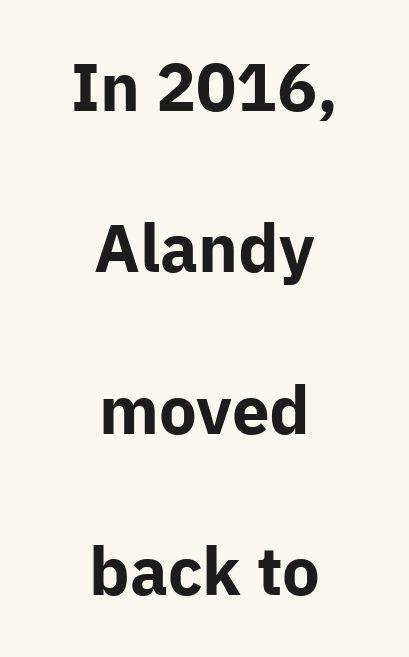
The image shows 67 px bold sans-serif type, upright; set centered, loose line spacing (2.41x), normal letter spacing, not underlined; low stroke contrast and a medium x-height.
